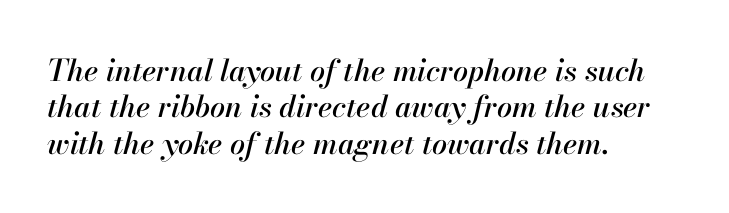
The rendering uses natural spacing where letterforms have individual widths. Does the copy run flush right? No — it runs flush left. Bare-footed words on every line. What stands out about the letter spacing? Nothing — it is the standard amount. Style check: oblique.
